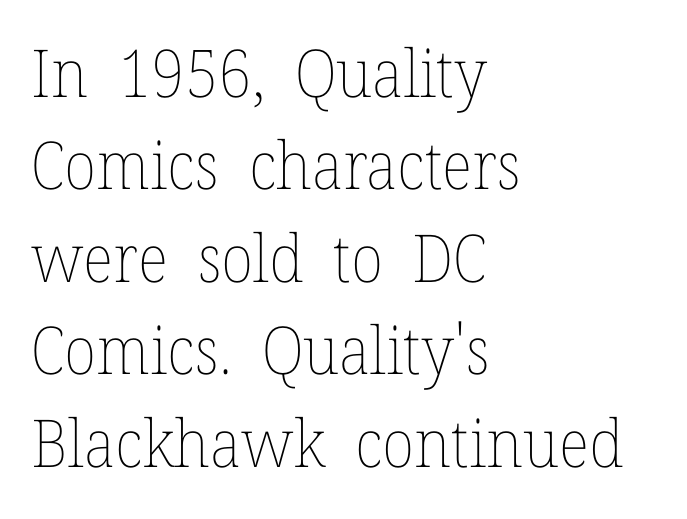
The image shows 66 px thin type, upright; set left-aligned, normal line spacing (1.4x), normal letter spacing, not underlined; low stroke contrast and a medium x-height.
